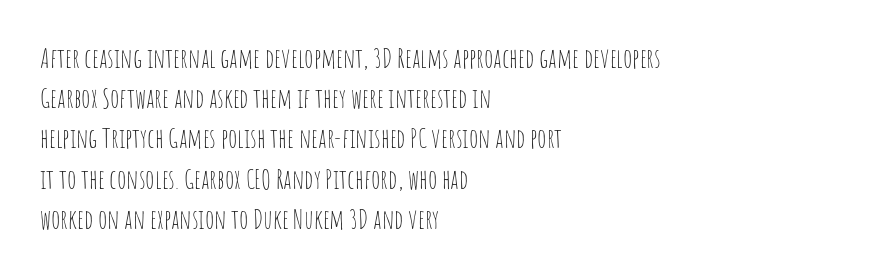
{"italic": "no", "bold": "no", "underline": "no", "align": "left", "line_spacing": "normal", "line_spacing_ratio": 1.49, "letter_spacing": "normal", "letter_spacing_em": 0.0, "glyph_px": 27}
